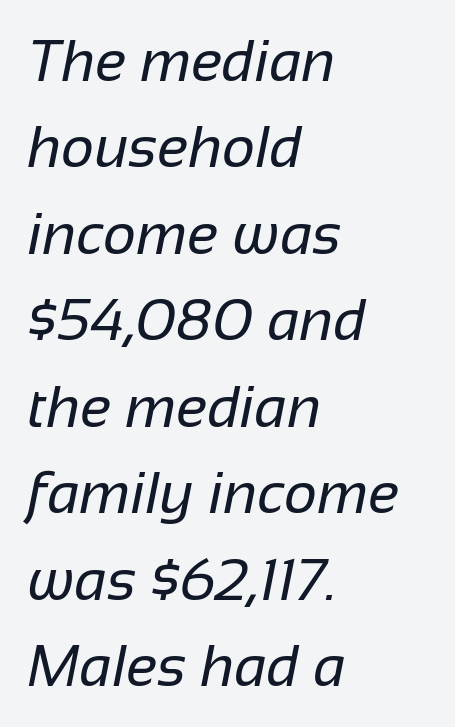
Q: Is the text bold? A: No.
Q: Is the typeface a serif or a sans-serif typeface? A: Sans-serif.
Q: Is the text underlined? A: No.
Q: How is the paragraph aligned? A: Left-aligned.
Q: Is the spacing between letters normal or unusually wide? A: Normal.
Q: Is the spacing between lines tight, normal or loose? A: Normal.
Q: Width (condensed, normal, or wide)? A: Normal.
Q: Stroke contrast? A: Low.
Q: x-height? A: Medium.
Q: Monospaced? A: No.
